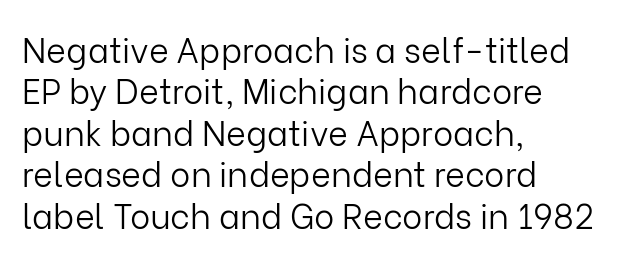
{"serif": "no", "italic": "no", "bold": "no", "weight": "light", "width": "normal", "stroke_contrast": "low", "x_height": "medium", "monospaced": "no", "underline": "no", "align": "left", "line_spacing_ratio": 1.22, "letter_spacing": "normal", "letter_spacing_em": 0.0, "glyph_px": 34}
